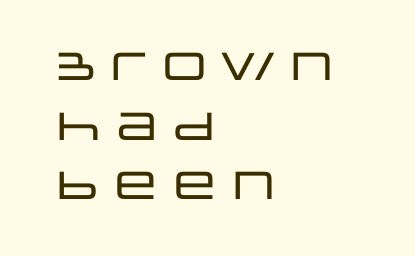
The rendering keeps characters at their native spacing. Line starts are locked; line ends wander. No feet cap the strokes, marking this as sans-serif type. Underlining? Definitely not there.
